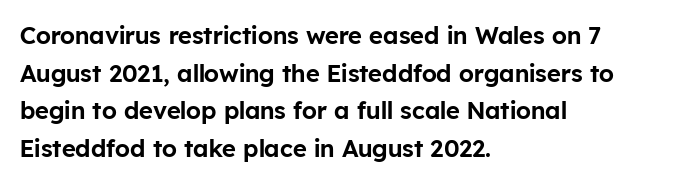
Q: Is the text italic (slanted)? A: No, it is upright.
Q: Is the text underlined? A: No.
Q: How is the paragraph aligned? A: Left-aligned.
Q: Is the spacing between letters normal or unusually wide? A: Normal.
Q: Is the spacing between lines tight, normal or loose? A: Normal.
